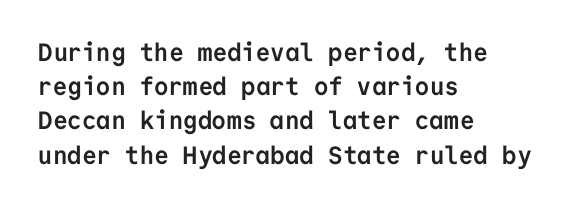
{"italic": "no", "bold": "yes", "underline": "no", "align": "left", "line_spacing": "normal", "line_spacing_ratio": 1.37, "letter_spacing": "normal", "letter_spacing_em": 0.0, "glyph_px": 25}
